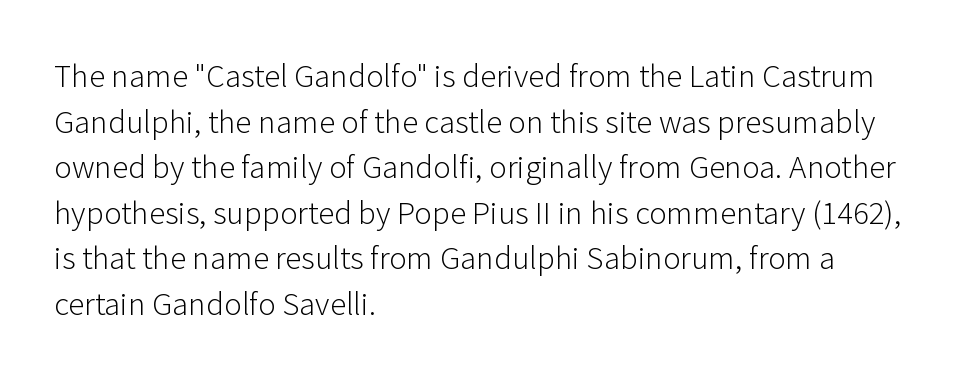
Spacing verdict: proportional, widths tailored to each character. Posture: vertical. The weight tops out at a normal text grade. A typesetter would label this face a sans. You could call the tracking neutral — neither tight nor loose. Teacher's note: observe the even left margin — that is flush-left alignment.
